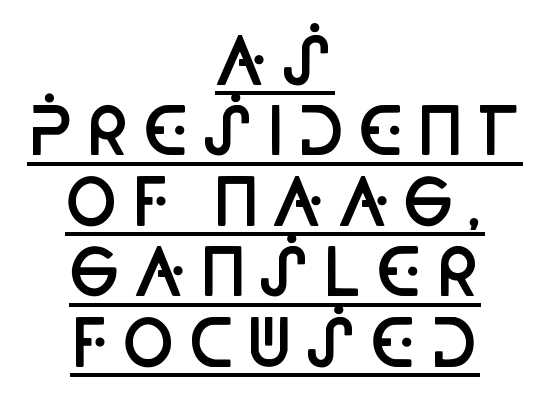
Q: Is the text bold? A: Semi-bold.
Q: Is the text italic (slanted)? A: No, it is upright.
Q: Is the typeface a serif or a sans-serif typeface? A: Sans-serif.
Q: Is the text underlined? A: Yes.
Q: How is the paragraph aligned? A: Centered.
Q: Is the spacing between lines tight, normal or loose? A: Tight.
Q: Width (condensed, normal, or wide)? A: Condensed.
Q: Stroke contrast? A: Low.
Q: x-height? A: Large.
Q: Monospaced? A: No.
